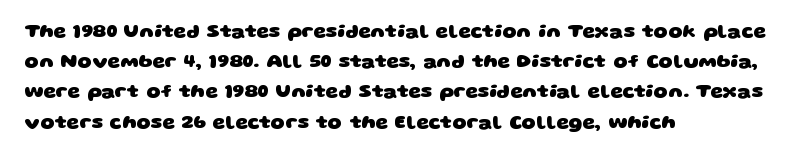
{"bold": "yes", "underline": "no", "align": "left", "line_spacing": "normal", "line_spacing_ratio": 1.51, "letter_spacing": "normal", "letter_spacing_em": 0.0, "glyph_px": 20}
